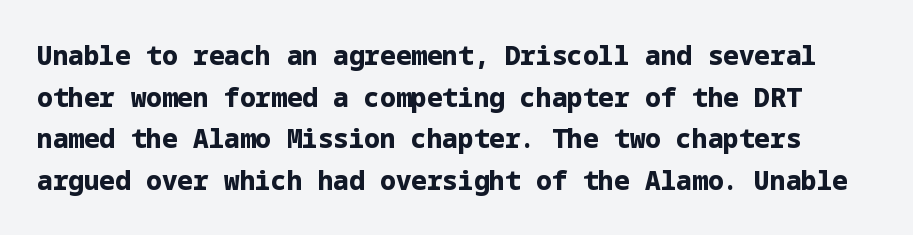
Nobody drew a line under any word here. What stands out about the letter spacing? Nothing — it is the standard amount. The font's upright variant was chosen for this text. In terms of weight, the rendering is a true, heavy bold. This sample keeps an unexceptional amount of space between lines.
